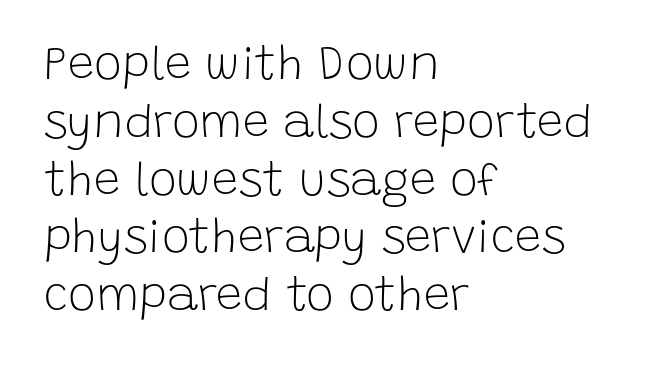
Only glyphs here, with clear space below each row. What kind of face is this? One without serifs — a sans. These glyphs show unthickened strokes, regular width or finer. Character widths vary here, with narrow letters taking less room than wide ones. Where is the straight margin? On the left.
